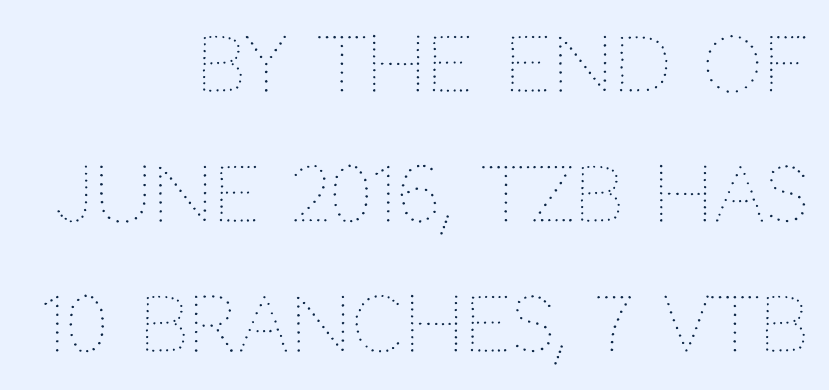
{"italic": "no", "bold": "no", "weight": "thin", "width": "normal", "stroke_contrast": "medium", "x_height": "large", "monospaced": "no", "underline": "no", "align": "right", "line_spacing_ratio": 1.71, "letter_spacing": "normal", "letter_spacing_em": 0.0, "glyph_px": 76}
